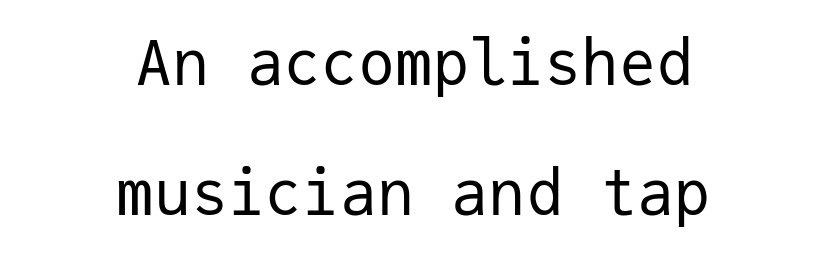
{"serif": "no", "italic": "no", "bold": "no", "weight": "regular", "width": "normal", "stroke_contrast": "low", "x_height": "medium", "monospaced": "yes", "underline": "no", "align": "center", "line_spacing": "loose", "line_spacing_ratio": 2.1, "letter_spacing": "normal", "letter_spacing_em": 0.0, "glyph_px": 62}
